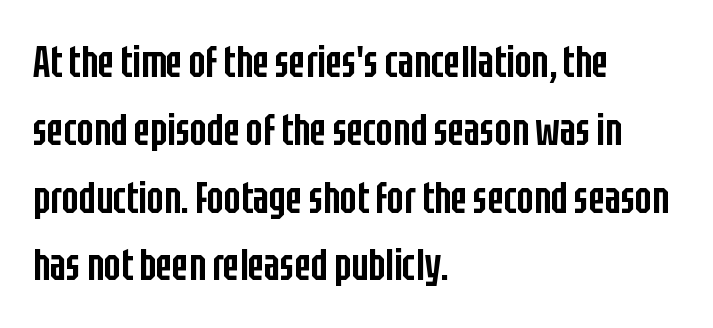
{"serif": "no", "italic": "no", "bold": "semi", "weight": "semibold", "width": "condensed", "stroke_contrast": "low", "x_height": "large", "monospaced": "no", "underline": "no", "align": "left", "line_spacing": "normal", "line_spacing_ratio": 1.54, "letter_spacing": "normal", "letter_spacing_em": 0.0, "glyph_px": 44}
